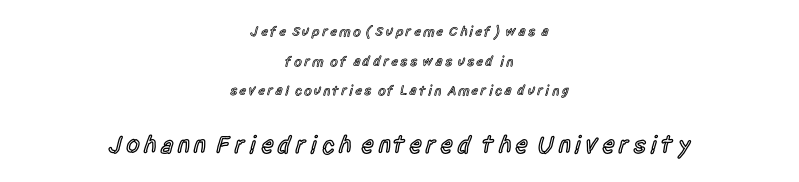
{"bold": "semi", "underline": "no", "align": "center", "line_spacing": "loose", "line_spacing_ratio": 2.11, "larger_block": "second", "size_ratio": 1.79, "glyph_px": 25}
